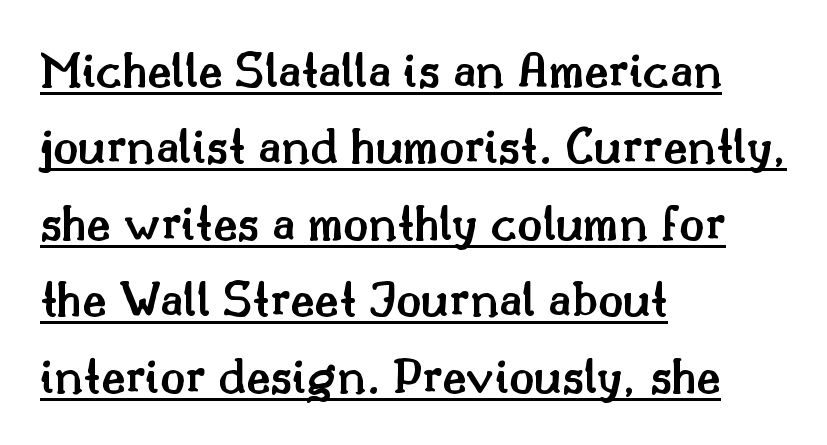
Q: Is the text bold? A: Semi-bold.
Q: Is the text italic (slanted)? A: No, it is upright.
Q: Is the typeface a serif or a sans-serif typeface? A: Serif.
Q: Is the text underlined? A: Yes.
Q: How is the paragraph aligned? A: Left-aligned.
Q: Is the spacing between letters normal or unusually wide? A: Normal.
Q: Is the spacing between lines tight, normal or loose? A: Normal.
Q: Width (condensed, normal, or wide)? A: Normal.
Q: Stroke contrast? A: Medium.
Q: x-height? A: Small.
Q: Monospaced? A: No.
